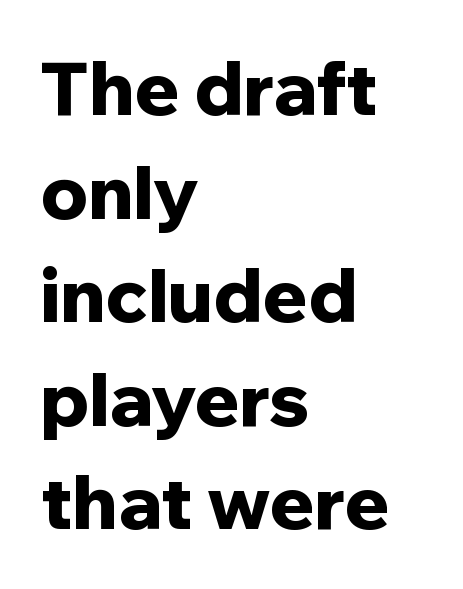
The image shows 74 px bold sans-serif type, upright; set left-aligned, normal line spacing (1.4x), normal letter spacing, not underlined; low stroke contrast and a medium x-height.
